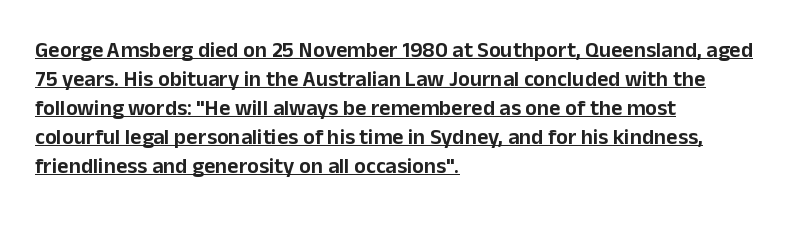
The image shows 22 px text type, upright; set left-aligned, normal line spacing (1.32x), normal letter spacing, underlined.
